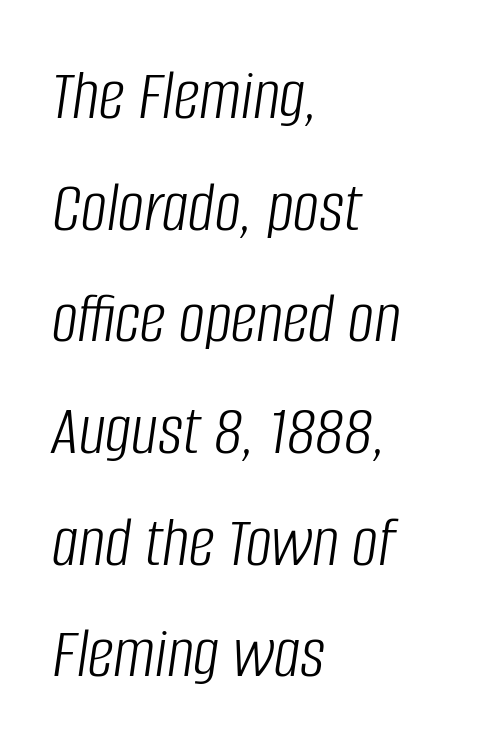
The image shows 73 px light, condensed type, italic (leaning right); set left-aligned, normal line spacing (1.53x), normal letter spacing, not underlined; low stroke contrast and a large x-height.
